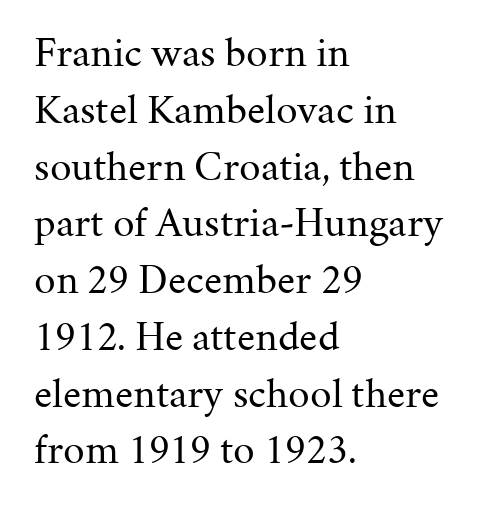
Q: Is the text bold? A: No.
Q: Is the text italic (slanted)? A: No, it is upright.
Q: Is the typeface a serif or a sans-serif typeface? A: Serif.
Q: Is the text underlined? A: No.
Q: How is the paragraph aligned? A: Left-aligned.
Q: Is the spacing between letters normal or unusually wide? A: Normal.
Q: Is the spacing between lines tight, normal or loose? A: Normal.
Q: Width (condensed, normal, or wide)? A: Normal.
Q: Stroke contrast? A: Medium.
Q: x-height? A: Medium.
Q: Monospaced? A: No.
